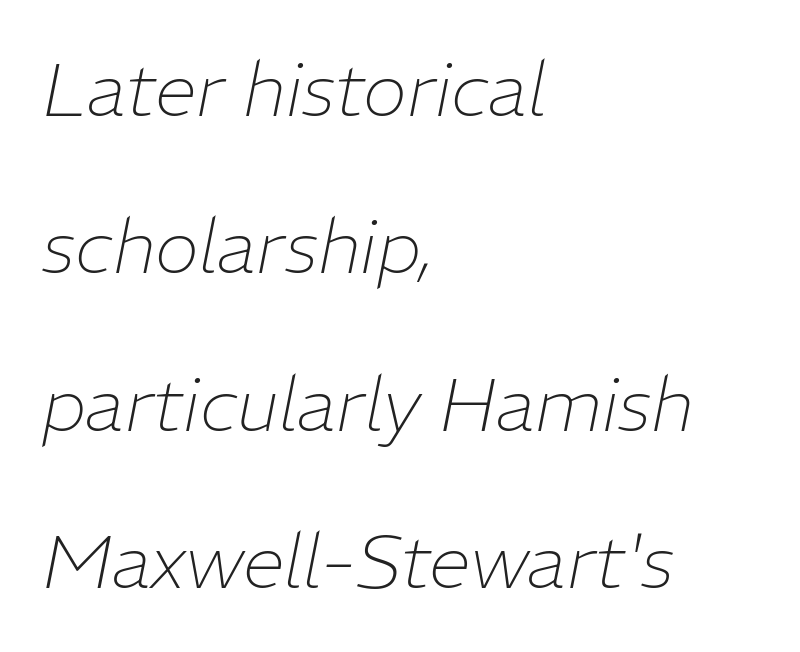
Q: Is the text bold? A: No.
Q: Is the text italic (slanted)? A: Yes, it leans right by about 11 degrees.
Q: Is the text underlined? A: No.
Q: How is the paragraph aligned? A: Left-aligned.
Q: Is the spacing between letters normal or unusually wide? A: Normal.
Q: Is the spacing between lines tight, normal or loose? A: Loose.
Q: Width (condensed, normal, or wide)? A: Normal.
Q: Stroke contrast? A: Low.
Q: x-height? A: Medium.
Q: Monospaced? A: No.
